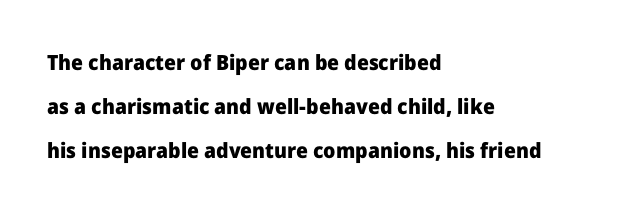
Q: Is the text bold? A: Yes.
Q: Is the text italic (slanted)? A: No, it is upright.
Q: Is the text underlined? A: No.
Q: How is the paragraph aligned? A: Left-aligned.
Q: Is the spacing between letters normal or unusually wide? A: Normal.
Q: Is the spacing between lines tight, normal or loose? A: Loose.
